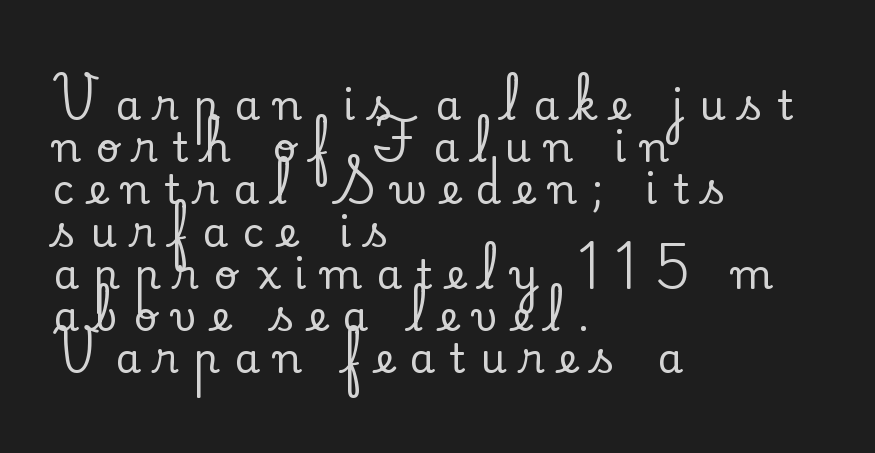
Whoever set this chose condensed vertical rhythm over breathing room. The passage shown is not underscored anywhere. Old-style or modern, the face here clearly has serifs. In terms of posture, this sample is upright. Proportional: the letters do not fall into vertical columns. Observe the wide spacing: letters keep a clear distance from each other.
